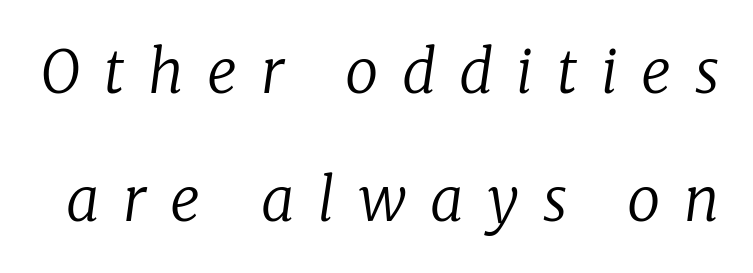
{"serif": "yes", "italic": "yes", "lean": "right", "slant_degrees": 8, "bold": "no", "weight": "regular", "width": "normal", "stroke_contrast": "low", "x_height": "medium", "monospaced": "no", "underline": "no", "line_spacing": "loose", "line_spacing_ratio": 2.17, "letter_spacing": "wide", "letter_spacing_em": 0.4, "glyph_px": 59}
